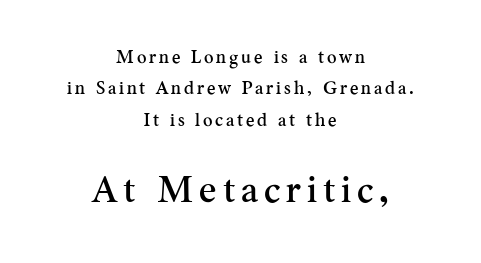
{"serif": "yes", "italic": "no", "width": "normal", "stroke_contrast": "medium", "x_height": "small", "monospaced": "no", "underline": "no", "align": "center", "line_spacing_ratio": 1.74, "larger_block": "second", "size_ratio": 2.06, "glyph_px": 37}
